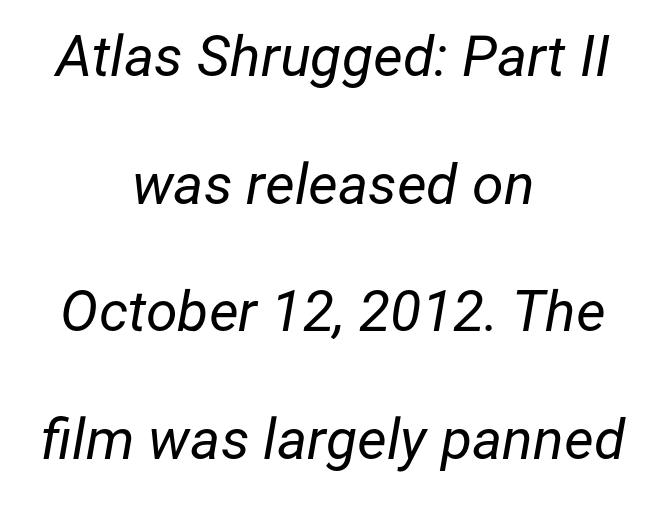
{"italic": "yes", "lean": "right", "slant_degrees": 12, "bold": "no", "weight": "regular", "width": "normal", "stroke_contrast": "low", "x_height": "medium", "monospaced": "no", "underline": "no", "align": "center", "line_spacing": "loose", "line_spacing_ratio": 2.24, "letter_spacing": "normal", "letter_spacing_em": 0.0, "glyph_px": 57}
